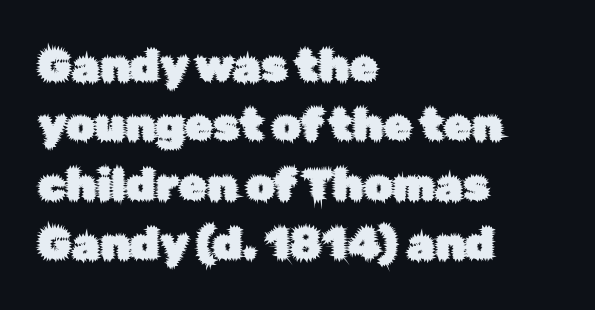
The image shows 45 px sans-serif type, upright; set left-aligned, normal line spacing (1.32x), normal letter spacing, not underlined; low stroke contrast and a medium x-height.
